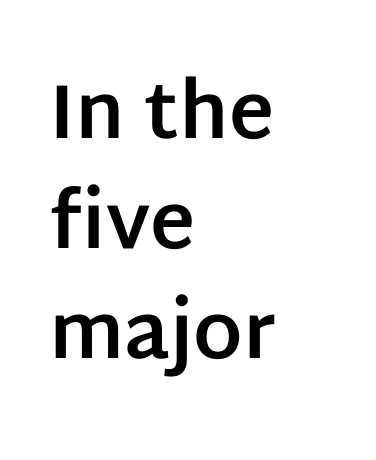
{"serif": "no", "italic": "no", "bold": "yes", "weight": "bold", "width": "normal", "stroke_contrast": "low", "x_height": "large", "monospaced": "no", "underline": "no", "align": "left", "line_spacing": "normal", "line_spacing_ratio": 1.43, "letter_spacing": "normal", "letter_spacing_em": 0.0, "glyph_px": 77}
